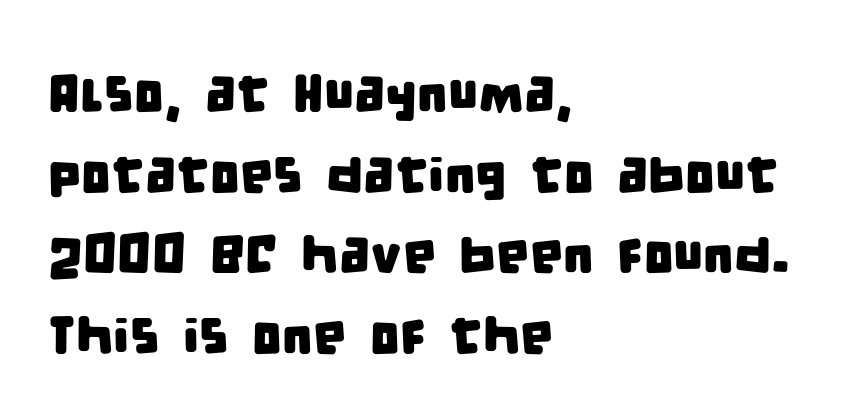
Q: Is the typeface a serif or a sans-serif typeface? A: Sans-serif.
Q: Is the text underlined? A: No.
Q: How is the paragraph aligned? A: Left-aligned.
Q: Is the spacing between letters normal or unusually wide? A: Normal.
Q: Is the spacing between lines tight, normal or loose? A: Normal.
Q: Width (condensed, normal, or wide)? A: Condensed.
Q: Stroke contrast? A: Low.
Q: x-height? A: Large.
Q: Monospaced? A: No.
